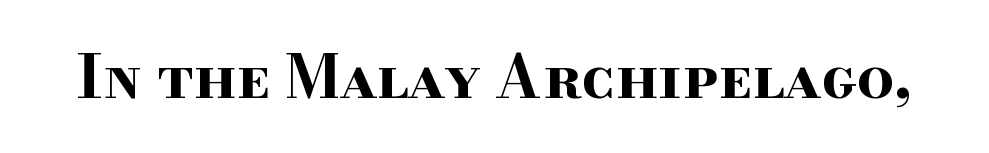
This is serif lettering, the kind often seen in printed books. Check under the words: just untouched page. The rendering uses natural spacing where letterforms have individual widths. Heavy, bold letterforms. These lines were composed using upright roman letters. Characters follow at the spacing the type designer built in.
